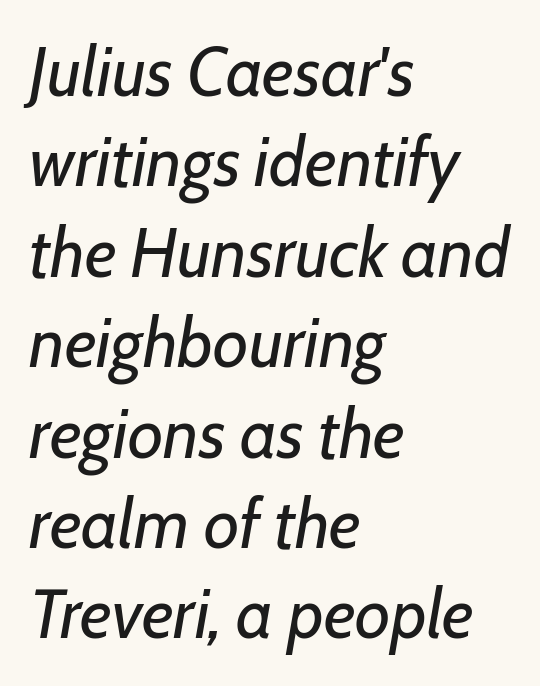
The image shows 69 px regular-weight type, italic (leaning right); set left-aligned, normal line spacing (1.31x), normal letter spacing, not underlined; low stroke contrast and a medium x-height.
